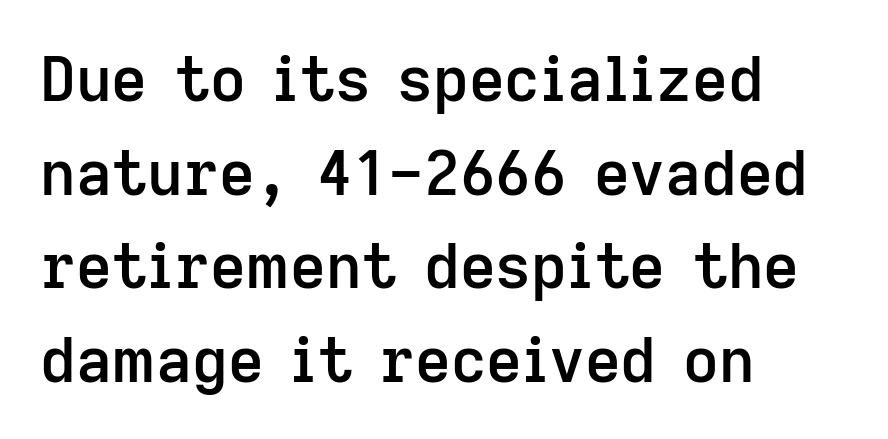
The image shows 62 px semibold sans-serif type, upright; set left-aligned, normal line spacing (1.51x), normal letter spacing, not underlined; low stroke contrast and a medium x-height.
